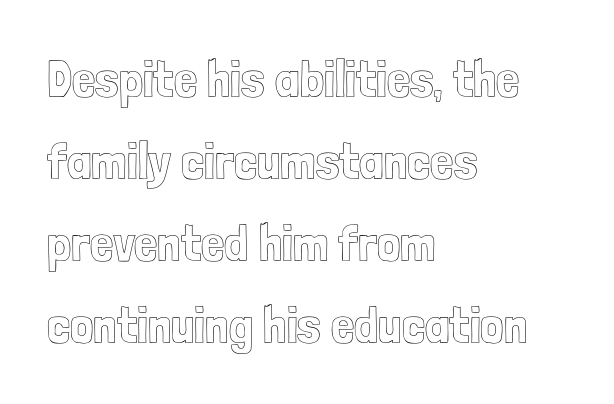
Does the copy run flush right? No — it runs flush left. Spacing verdict: proportional, widths tailored to each character. Descenders are the only things crossing below the line. Leading: standard. In terms of posture, this sample is upright. The rendering keeps characters at their native spacing.
